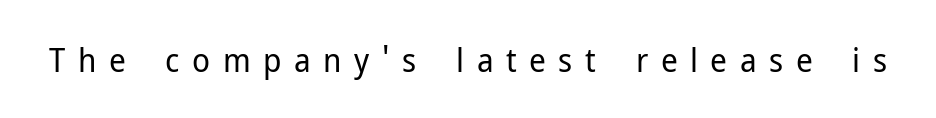
Q: Is the text bold? A: No.
Q: Is the text italic (slanted)? A: No, it is upright.
Q: Is the typeface a serif or a sans-serif typeface? A: Sans-serif.
Q: Is the text underlined? A: No.
Q: Is the spacing between letters normal or unusually wide? A: Unusually wide.
Q: Width (condensed, normal, or wide)? A: Normal.
Q: Stroke contrast? A: Low.
Q: x-height? A: Medium.
Q: Monospaced? A: No.
